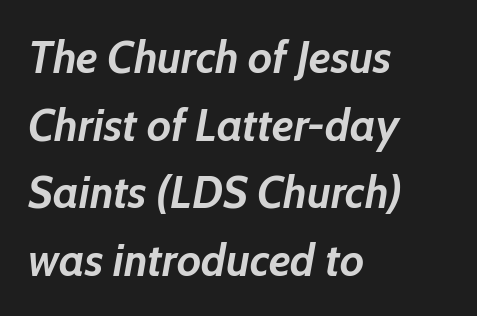
{"italic": "yes", "lean": "right", "slant_degrees": 10, "bold": "yes", "weight": "semibold", "width": "normal", "stroke_contrast": "low", "x_height": "medium", "monospaced": "no", "underline": "no", "align": "left", "line_spacing": "normal", "line_spacing_ratio": 1.47, "letter_spacing": "normal", "letter_spacing_em": 0.0, "glyph_px": 46}
